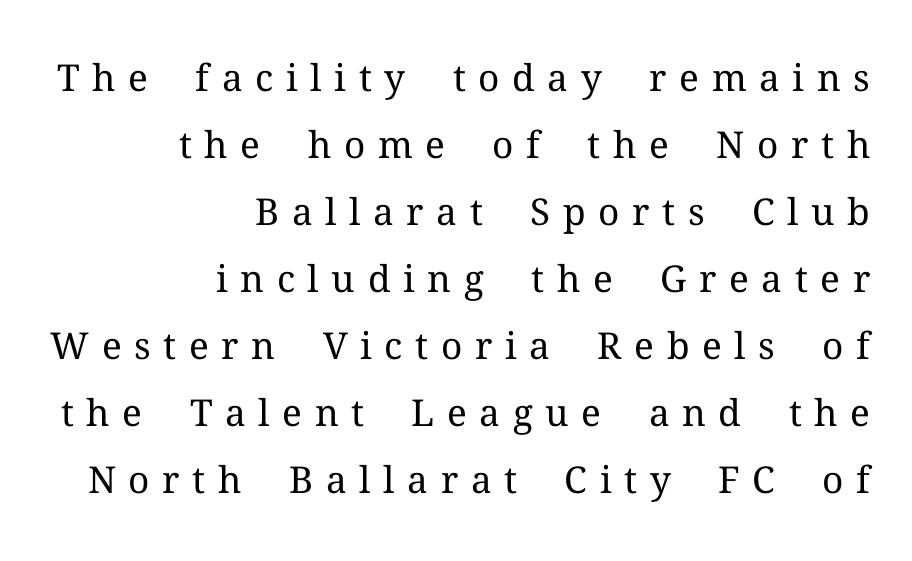
Q: Is the text bold? A: No.
Q: Is the text italic (slanted)? A: No, it is upright.
Q: Is the typeface a serif or a sans-serif typeface? A: Serif.
Q: Is the text underlined? A: No.
Q: How is the paragraph aligned? A: Right-aligned.
Q: Is the spacing between letters normal or unusually wide? A: Unusually wide.
Q: Width (condensed, normal, or wide)? A: Normal.
Q: Stroke contrast? A: Medium.
Q: x-height? A: Medium.
Q: Monospaced? A: No.
